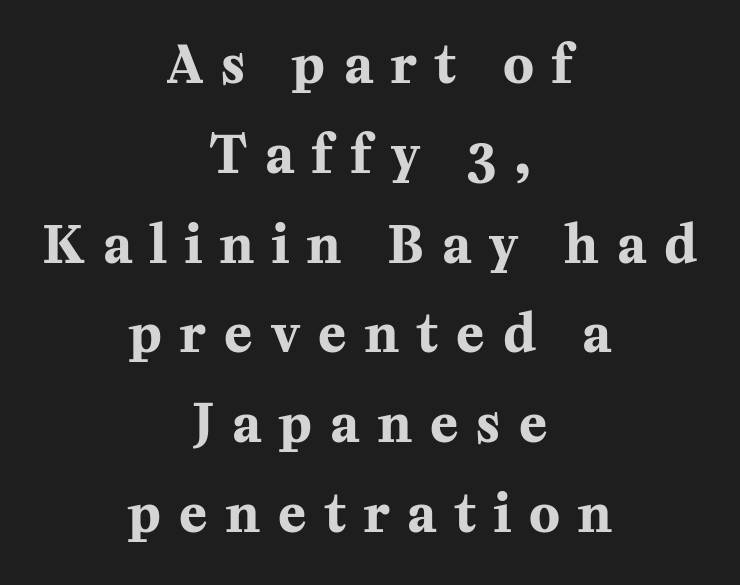
The image shows 51 px bold serif type, upright; set centered, line spacing 1.76x, unusually wide letter spacing (+0.36 em), not underlined; medium stroke contrast and a medium x-height.
